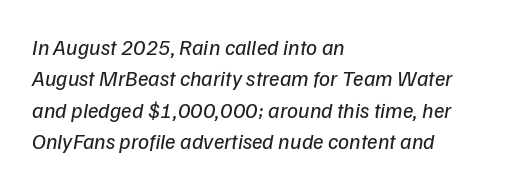
The image shows 22 px text type; set left-aligned, normal line spacing (1.43x), normal letter spacing, not underlined.
